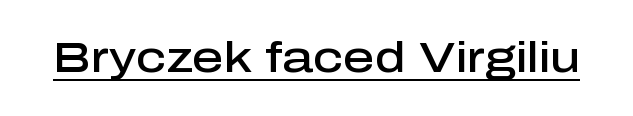
The image shows 43 px semibold sans-serif type, upright; set normal letter spacing, underlined; low stroke contrast and a medium x-height.
